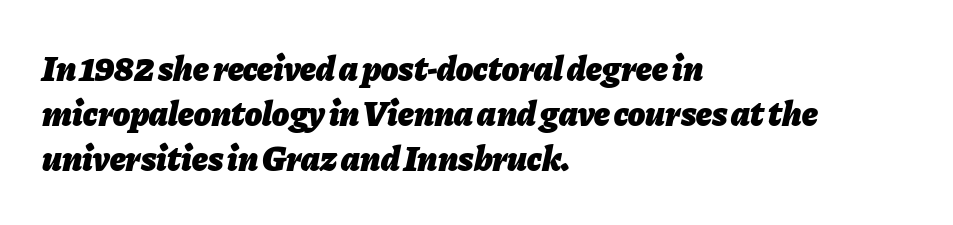
{"italic": "yes", "lean": "right", "slant_degrees": 11, "bold": "yes", "weight": "heavy", "width": "normal", "stroke_contrast": "low", "x_height": "medium", "monospaced": "no", "underline": "no", "align": "left", "line_spacing": "normal", "line_spacing_ratio": 1.29, "letter_spacing": "normal", "letter_spacing_em": 0.0, "glyph_px": 35}
